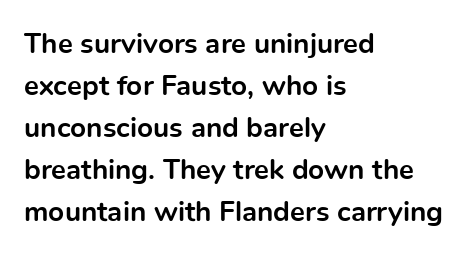
The image shows 28 px bold sans-serif type, upright; set left-aligned, normal line spacing (1.5x), normal letter spacing, not underlined; a medium x-height.
